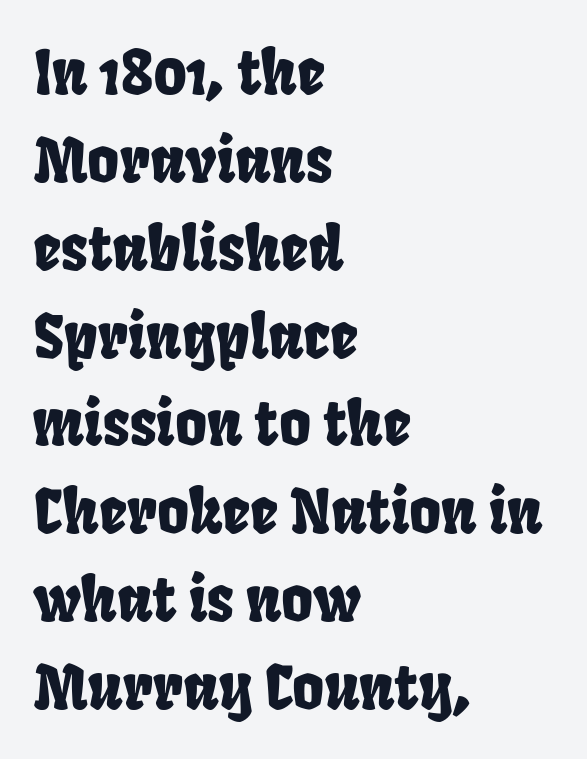
{"serif": "no", "width": "condensed", "stroke_contrast": "low", "x_height": "large", "monospaced": "no", "underline": "no", "align": "left", "line_spacing": "normal", "line_spacing_ratio": 1.44, "letter_spacing": "normal", "letter_spacing_em": 0.0, "glyph_px": 61}
